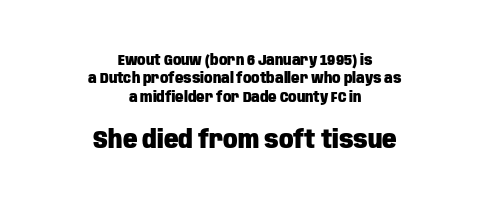
The image shows 24 px bold type, upright; set centered, normal line spacing (1.32x), normal letter spacing, not underlined; the second (bottom) block is 1.71x larger.
